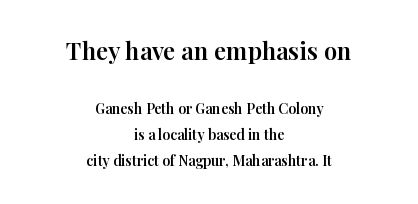
Q: Is the text italic (slanted)? A: No, it is upright.
Q: Is the text underlined? A: No.
Q: How is the paragraph aligned? A: Centered.
Q: Is the spacing between letters normal or unusually wide? A: Normal.
Q: Which block of text is set in a larger size, the first (top) or the second (bottom)? A: The first (top) one.
